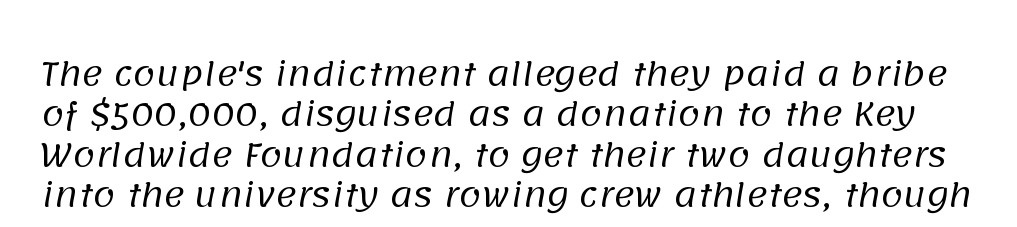
The image shows 32 px regular-weight sans-serif type; set normal line spacing (1.26x), normal letter spacing, not underlined; low stroke contrast and a large x-height.
